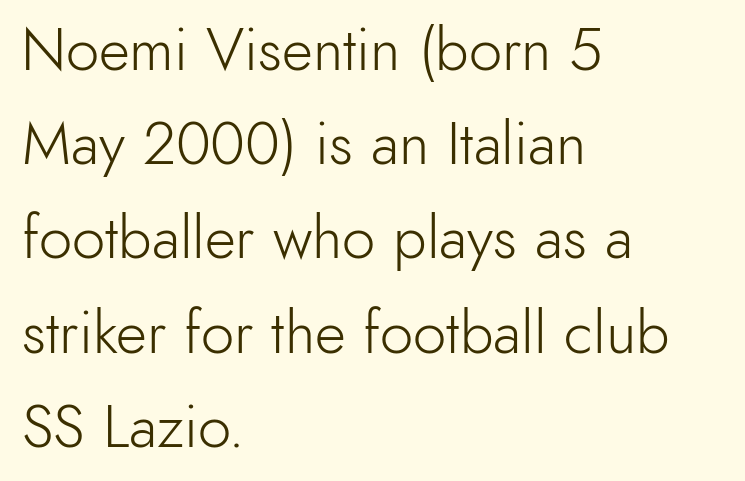
The words here are not underlined. The setting favours the left margin, as ordinary paragraphs usually do. A typesetter would call this leading conventional body-copy spacing. Note the varied advance widths — an 'i' is clearly narrower than an 'm'. The letterforms sit at book weight or below. Note: no serifs on the glyphs.
